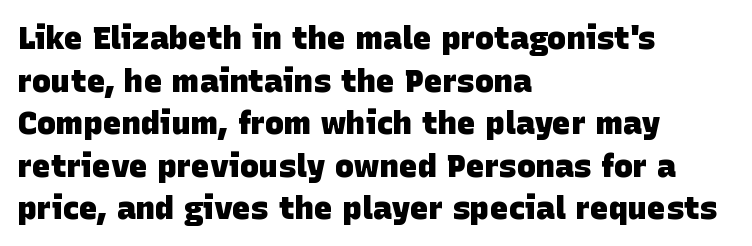
Caption: standard tracking, unaltered. Horizontal bands of white between lines are of average thickness. Type without underlining. This rendering employs a face without finishing strokes, i.e., a sans-serif. The face used here has the dense, thick strokes of a bold.
